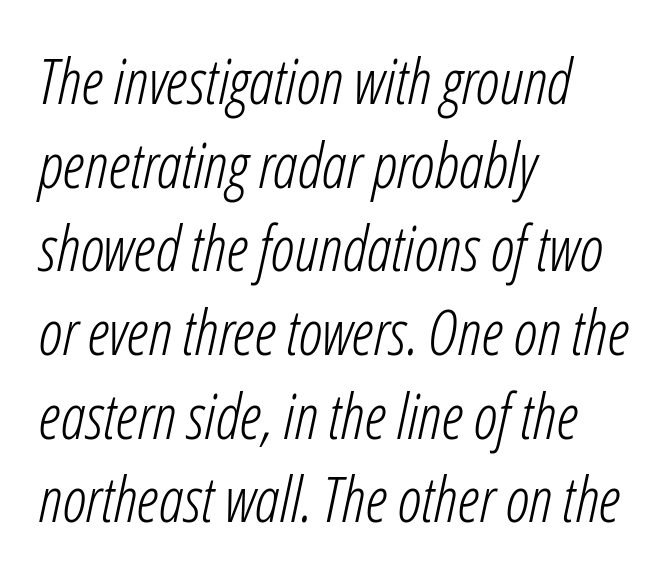
{"italic": "yes", "lean": "right", "slant_degrees": 12, "bold": "no", "weight": "light", "width": "condensed", "stroke_contrast": "low", "x_height": "medium", "monospaced": "no", "underline": "no", "align": "left", "line_spacing": "normal", "line_spacing_ratio": 1.35, "letter_spacing": "normal", "letter_spacing_em": 0.0, "glyph_px": 62}
